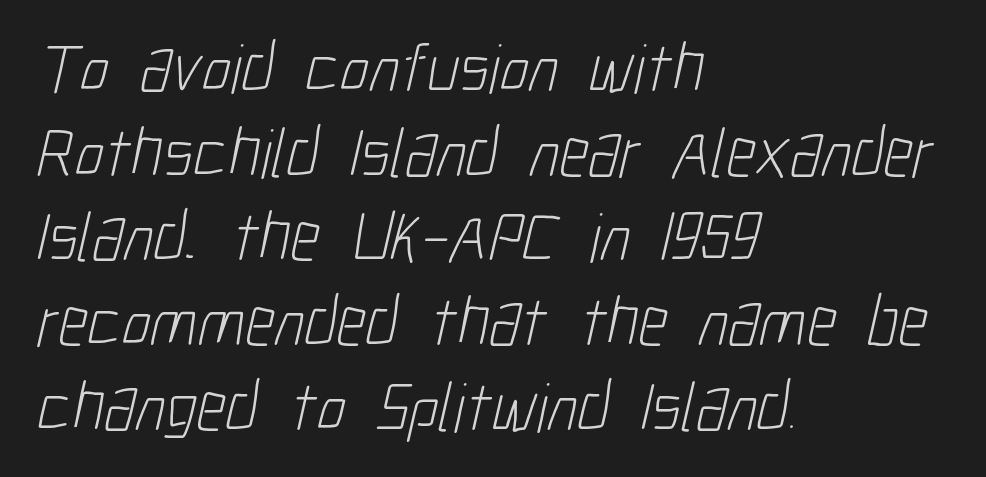
Q: Is the text bold? A: No.
Q: Is the typeface a serif or a sans-serif typeface? A: Sans-serif.
Q: Is the text underlined? A: No.
Q: How is the paragraph aligned? A: Left-aligned.
Q: Is the spacing between letters normal or unusually wide? A: Normal.
Q: Width (condensed, normal, or wide)? A: Condensed.
Q: Stroke contrast? A: Low.
Q: x-height? A: Medium.
Q: Monospaced? A: No.
